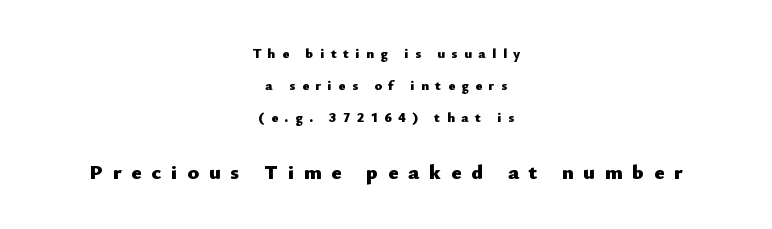
In this sample the second text group is rendered at the bigger scale. These lines were composed using upright roman letters. The typesetter chose a symmetrical, centered arrangement here. Beneath every word, the page is bare. Observe the wide spacing: letters keep a clear distance from each other. This is heavy type, rendered in bold.
